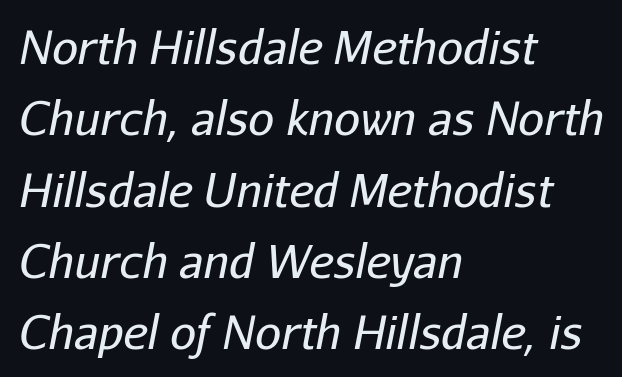
{"italic": "yes", "lean": "right", "slant_degrees": 11, "bold": "no", "weight": "regular", "width": "normal", "stroke_contrast": "low", "x_height": "medium", "monospaced": "no", "underline": "no", "align": "left", "line_spacing": "normal", "line_spacing_ratio": 1.55, "letter_spacing": "normal", "letter_spacing_em": 0.0, "glyph_px": 46}
